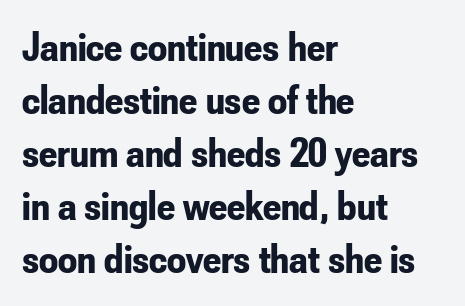
The image shows 42 px bold, condensed sans-serif type, upright; set left-aligned, normal line spacing (1.26x), normal letter spacing, not underlined; low stroke contrast and a small x-height.
